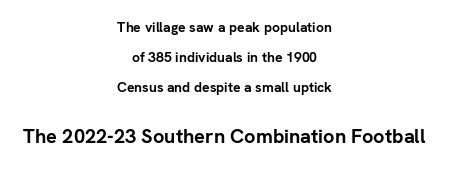
The image shows 20 px bold type, upright; set centered, loose line spacing (2.13x), normal letter spacing, not underlined; the second (bottom) block is 1.43x larger.
